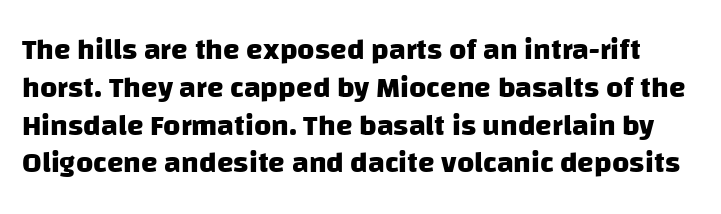
Grotesque or geometric, the face here clearly has no serifs. A bare baseline throughout the passage. Stroke thickness is high; the sample reads as a true bold. Spacing verdict: proportional, widths tailored to each character. The rendering uses a moderate line-height, typical for paragraphs.
